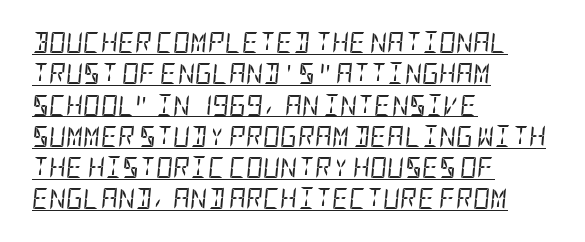
The image shows 21 px text type, italic (leaning right); set left-aligned, normal line spacing (1.49x), normal letter spacing, underlined.
